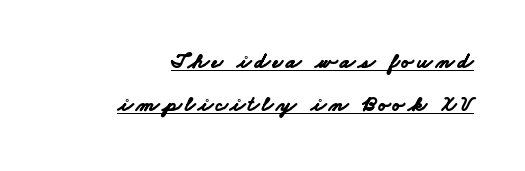
Q: Is the text bold? A: Yes.
Q: Is the text underlined? A: Yes.
Q: How is the paragraph aligned? A: Right-aligned.
Q: Is the spacing between lines tight, normal or loose? A: Loose.
